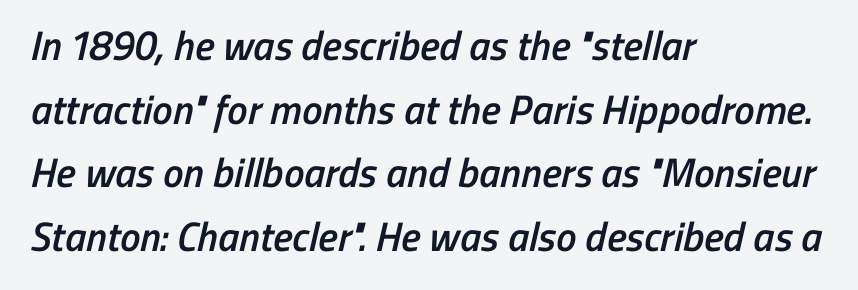
Q: Is the text bold? A: Semi-bold.
Q: Is the typeface a serif or a sans-serif typeface? A: Sans-serif.
Q: Is the text underlined? A: No.
Q: How is the paragraph aligned? A: Left-aligned.
Q: Is the spacing between letters normal or unusually wide? A: Normal.
Q: Is the spacing between lines tight, normal or loose? A: Normal.
Q: Width (condensed, normal, or wide)? A: Condensed.
Q: Stroke contrast? A: Low.
Q: x-height? A: Medium.
Q: Monospaced? A: No.
